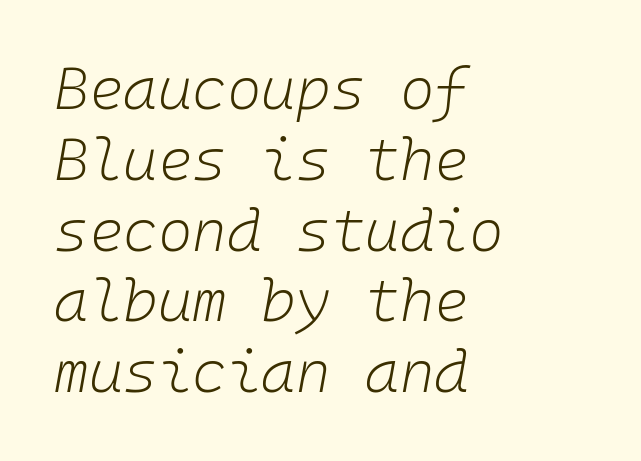
{"italic": "yes", "lean": "right", "slant_degrees": 10, "bold": "no", "weight": "light", "width": "normal", "stroke_contrast": "low", "x_height": "medium", "underline": "no", "align": "left", "line_spacing_ratio": 1.2, "letter_spacing": "normal", "letter_spacing_em": 0.0, "glyph_px": 59}
